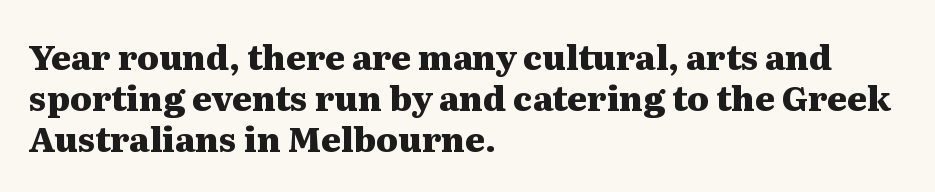
The letters are bold, with thick, heavy strokes. Glyph-to-glyph distance matches everyday printed text. Type without underlining. Visually the block forms a straight wall on the left and a jagged coastline on the right. Style check: upright.
